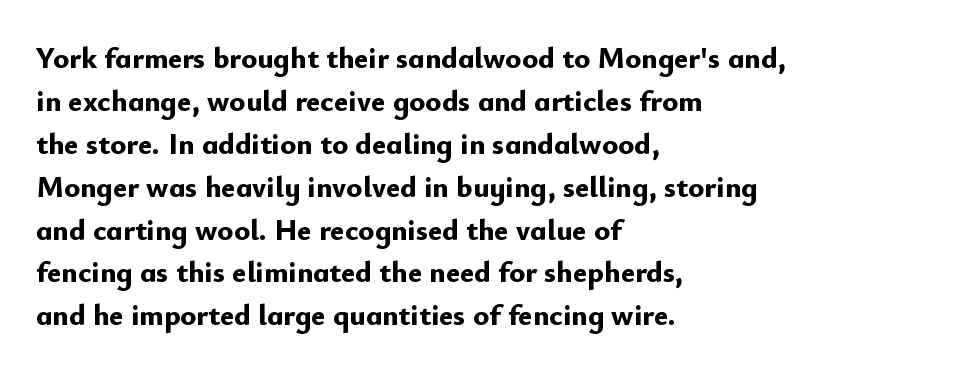
{"serif": "no", "italic": "no", "bold": "yes", "weight": "bold", "width": "normal", "stroke_contrast": "low", "x_height": "small", "monospaced": "no", "underline": "no", "align": "left", "line_spacing": "normal", "line_spacing_ratio": 1.43, "letter_spacing": "normal", "letter_spacing_em": 0.0, "glyph_px": 30}
